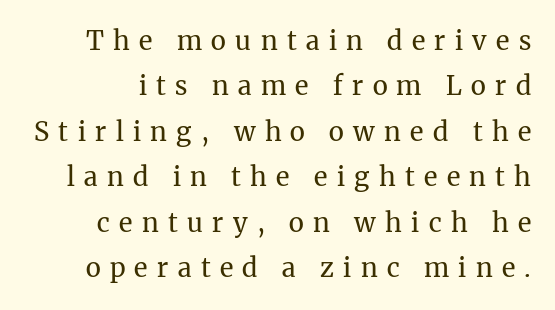
The image shows 26 px text type, upright; set line spacing 1.75x, unusually wide letter spacing (+0.36 em), not underlined.
